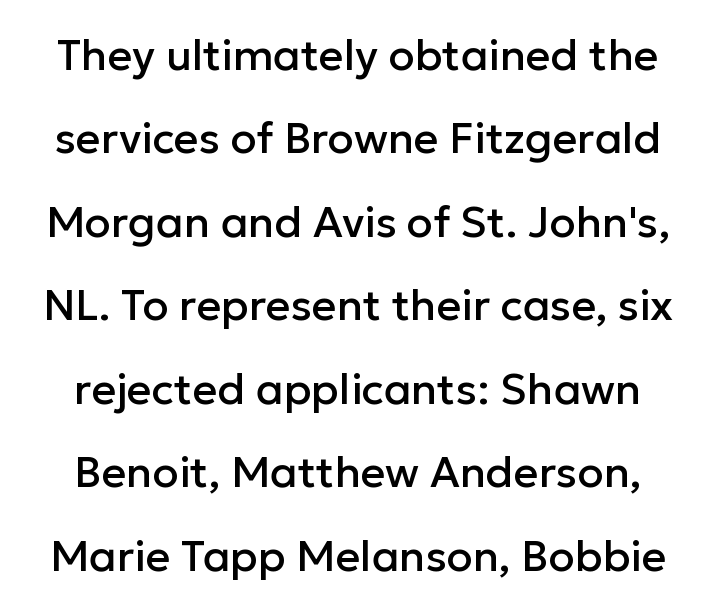
Widely set lines give the paragraph a tall, airy silhouette. The lettering stays uniformly vertical, giving the passage a roman look. A sans-serif font was chosen for this passage. The face used here is proportionally spaced, like ordinary book or web type.
